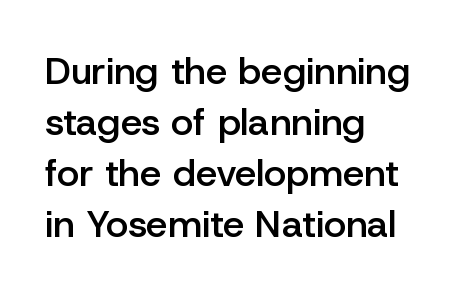
Type without underlining. The ragged edge is on the right, which tells us the setting is flush left. Compared with an ordinary text face, these strokes are moderately heavier — a semibold. The rendering uses natural spacing where letterforms have individual widths.
